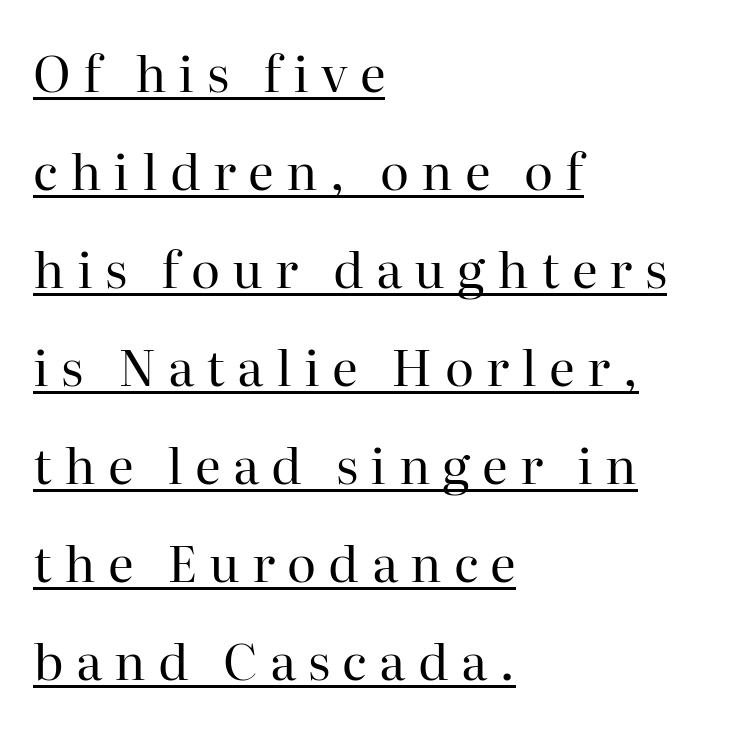
{"serif": "yes", "italic": "no", "bold": "no", "weight": "regular", "width": "normal", "stroke_contrast": "high", "x_height": "medium", "monospaced": "no", "underline": "yes", "align": "left", "line_spacing": "loose", "line_spacing_ratio": 1.96, "letter_spacing": "wide", "letter_spacing_em": 0.24, "glyph_px": 50}
